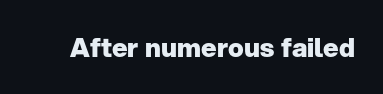
Q: Is the text bold? A: Yes.
Q: Is the text italic (slanted)? A: No, it is upright.
Q: Is the text underlined? A: No.
Q: Is the spacing between letters normal or unusually wide? A: Normal.
